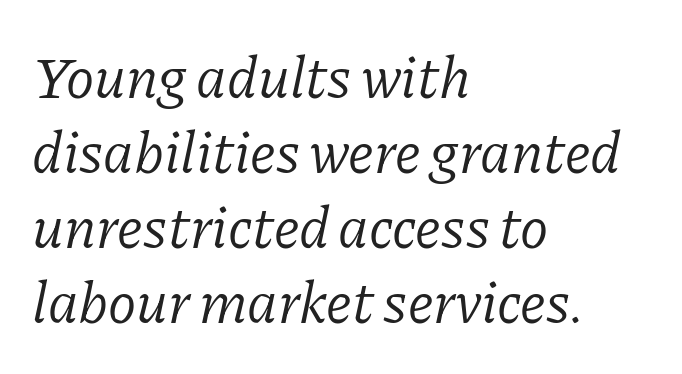
Q: Is the text bold? A: No.
Q: Is the text italic (slanted)? A: Yes, it leans right by about 11 degrees.
Q: Is the typeface a serif or a sans-serif typeface? A: Serif.
Q: Is the text underlined? A: No.
Q: How is the paragraph aligned? A: Left-aligned.
Q: Is the spacing between letters normal or unusually wide? A: Normal.
Q: Is the spacing between lines tight, normal or loose? A: Normal.
Q: Width (condensed, normal, or wide)? A: Normal.
Q: Stroke contrast? A: Low.
Q: x-height? A: Medium.
Q: Monospaced? A: No.
